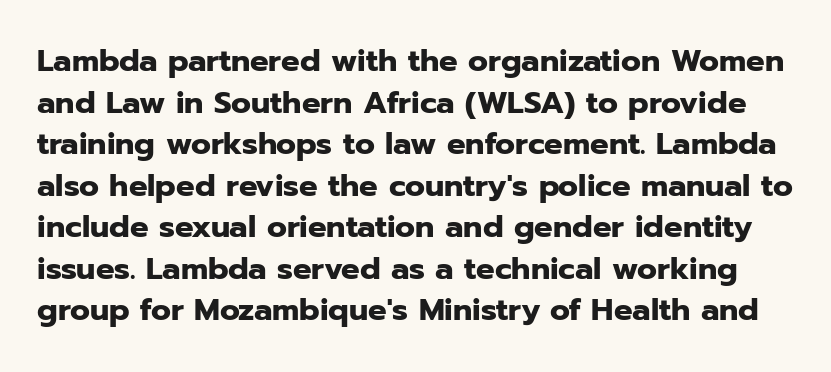
{"serif": "no", "italic": "no", "bold": "yes", "weight": "heavy", "width": "normal", "stroke_contrast": "low", "x_height": "medium", "monospaced": "no", "underline": "no", "line_spacing": "normal", "line_spacing_ratio": 1.34, "letter_spacing": "normal", "letter_spacing_em": 0.0, "glyph_px": 31}
